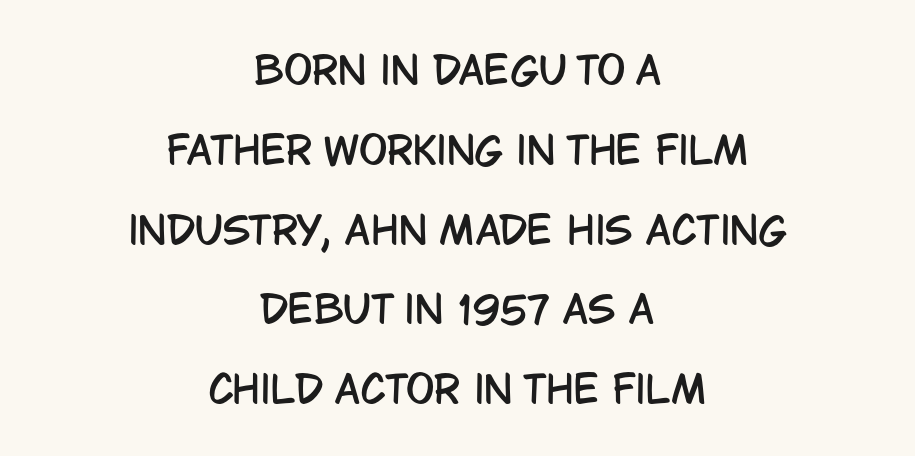
Descender tails drop into unmarked territory. The designer dialed line spacing up above the default. You can tell from the bare stems that sans-serif type was used. In terms of posture, this sample is upright. The type is set solid horizontally, with unmodified tracking.
